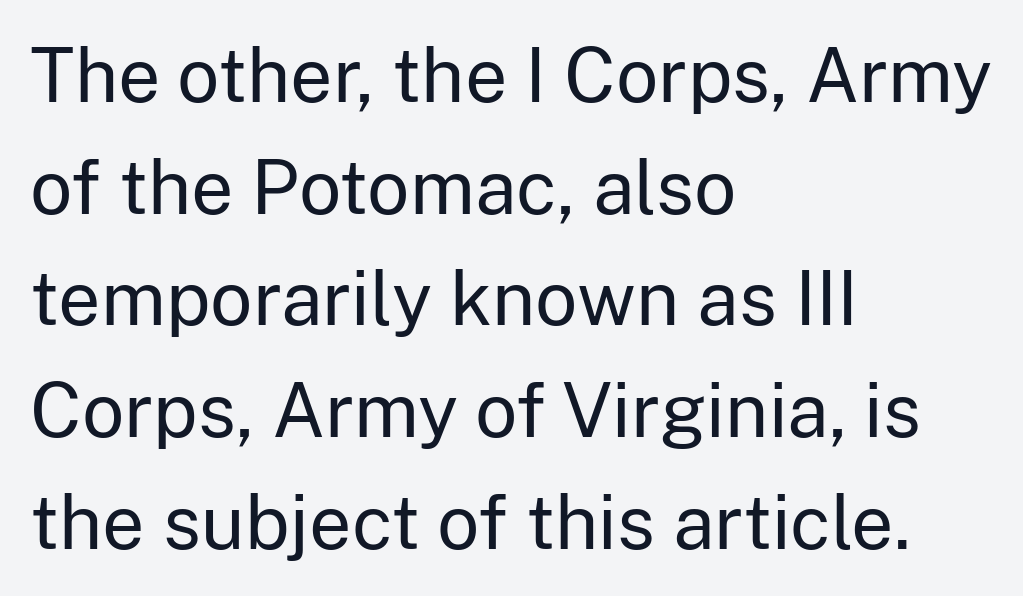
The passage shown is typed in a proportional face where columns would drift. The text block is weighted toward the left margin, trailing off unevenly rightward. Successive baselines arrive at the customary interval. I'd call this a sans setting — the letters go barefoot. Italic? Not at all — the glyphs are vertical. In terms of letterspacing, this is plain default setting.
